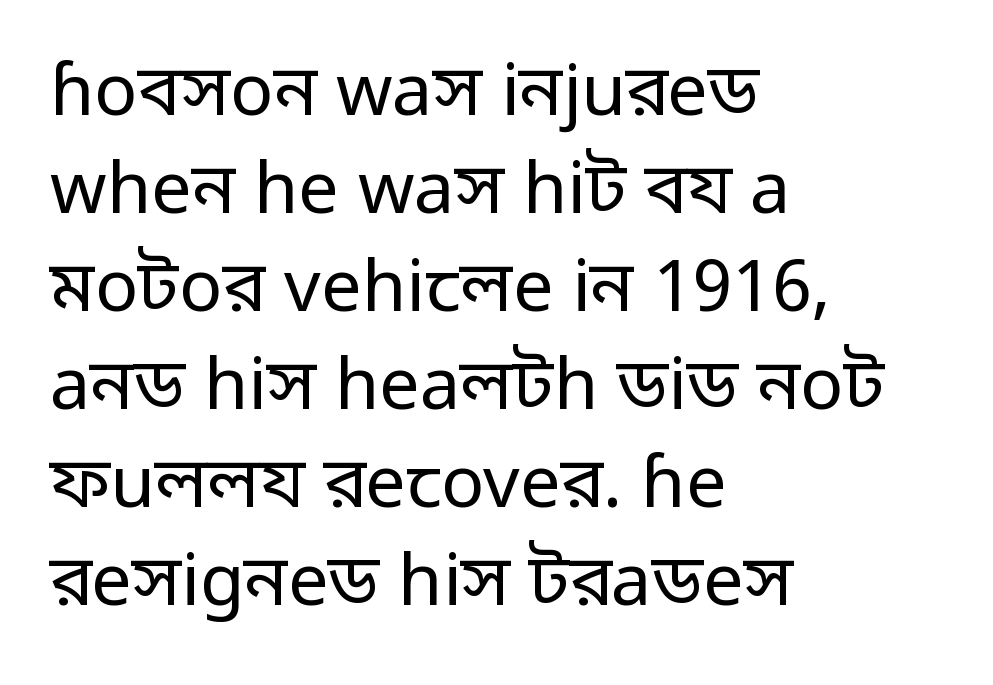
The image shows 72 px regular-weight sans-serif type, upright; set left-aligned, normal line spacing (1.36x), normal letter spacing, not underlined; low stroke contrast and a medium x-height.
